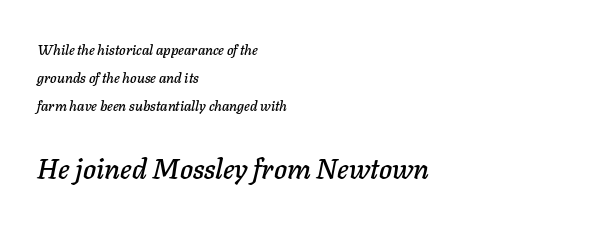
The image shows 28 px text type, italic (leaning right); set left-aligned, loose line spacing (2.0x), normal letter spacing, not underlined; the second (bottom) block is 2.0x larger; low stroke contrast and a medium x-height.
